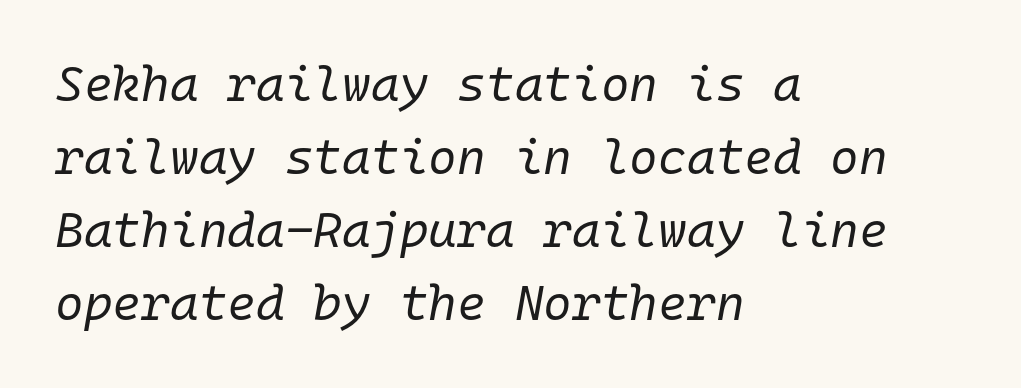
{"italic": "yes", "lean": "right", "slant_degrees": 10, "bold": "no", "weight": "regular", "width": "normal", "stroke_contrast": "low", "x_height": "medium", "monospaced": "yes", "underline": "no", "align": "left", "line_spacing": "normal", "line_spacing_ratio": 1.49, "letter_spacing": "normal", "letter_spacing_em": 0.0, "glyph_px": 49}
